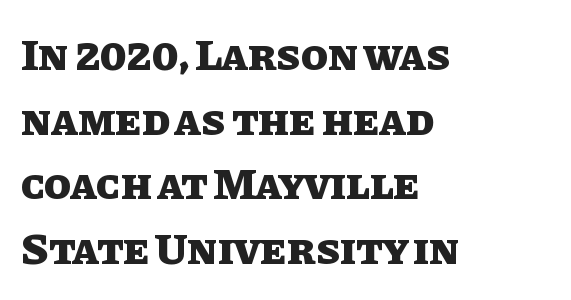
Short note: letters normally spaced. Every letter is thick-stroked: bold, no question. Is there much room between lines? A standard amount, neither cramped nor airy. The ragged edge is on the right, which tells us the setting is flush left.
